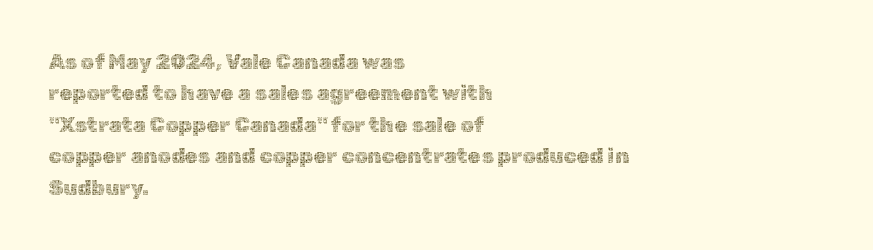
The image shows 21 px text type, upright; set left-aligned, normal line spacing (1.5x), normal letter spacing, not underlined.
